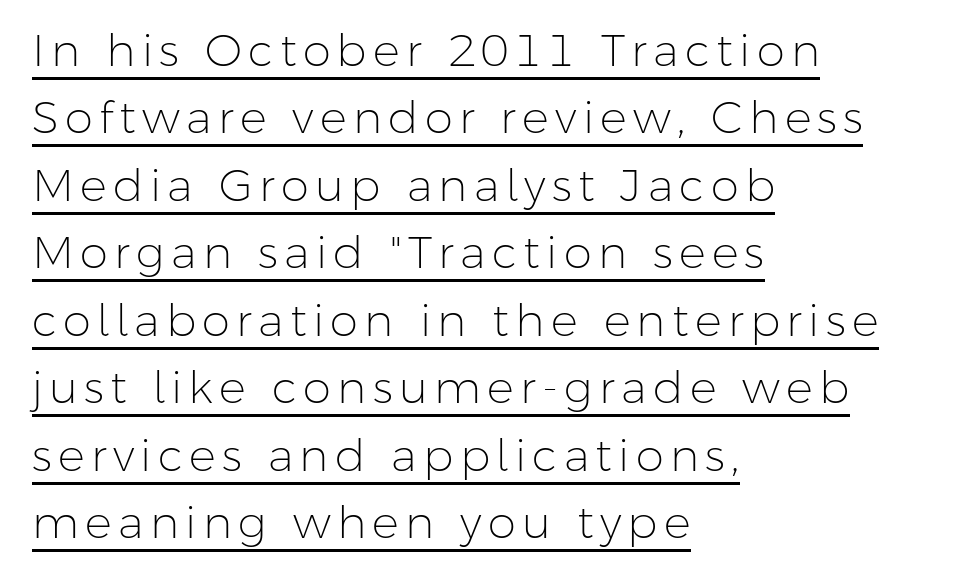
{"serif": "no", "italic": "no", "bold": "no", "weight": "light", "width": "normal", "stroke_contrast": "low", "x_height": "medium", "monospaced": "no", "underline": "yes", "align": "left", "line_spacing": "normal", "line_spacing_ratio": 1.5, "glyph_px": 45}
